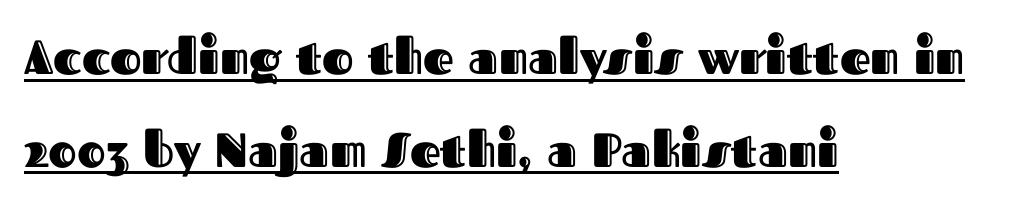
Varying glyph widths throughout — classic text-font behaviour. Notice the wide empty band between every row — that's loose leading. Casual observation: everything's shoved over to the left. The rendering keeps characters at their native spacing. The words here are underlined.
